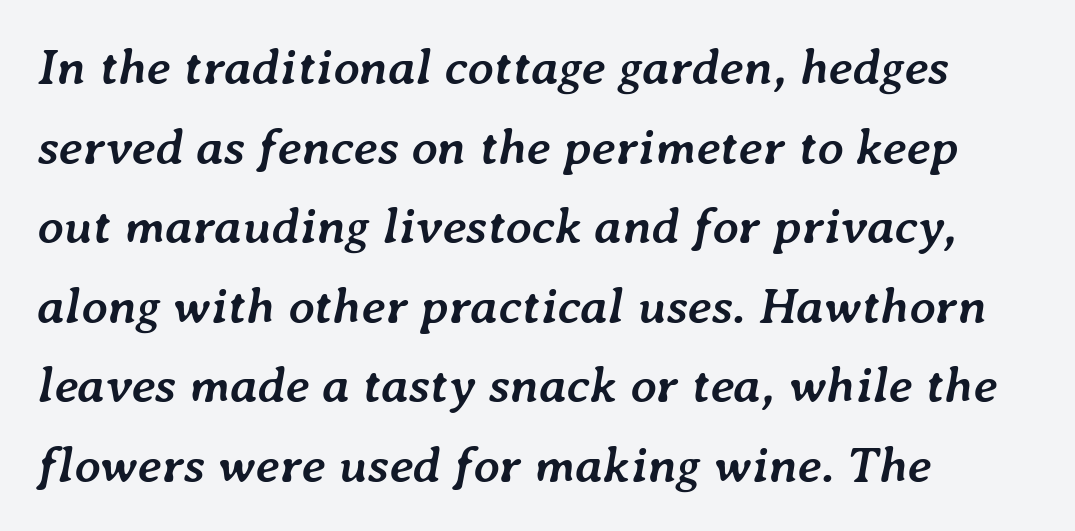
{"italic": "yes", "lean": "right", "slant_degrees": 7, "bold": "yes", "weight": "semibold", "width": "normal", "stroke_contrast": "low", "x_height": "medium", "monospaced": "no", "underline": "no", "align": "left", "line_spacing": "normal", "line_spacing_ratio": 1.56, "letter_spacing": "normal", "letter_spacing_em": 0.0, "glyph_px": 51}
